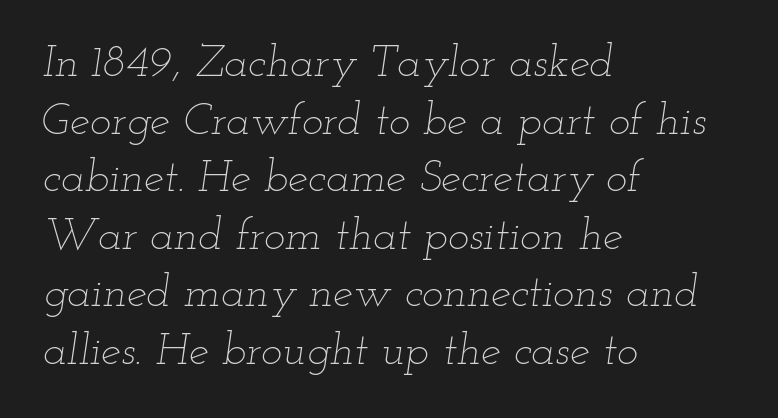
{"italic": "yes", "lean": "right", "slant_degrees": 12, "bold": "no", "weight": "thin", "width": "wide", "stroke_contrast": "low", "x_height": "small", "monospaced": "no", "underline": "no", "align": "left", "line_spacing": "normal", "line_spacing_ratio": 1.28, "letter_spacing": "normal", "letter_spacing_em": 0.0, "glyph_px": 45}
